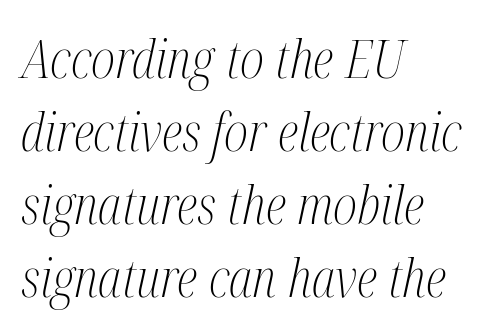
The image shows 53 px light, condensed serif type, italic (leaning right); set left-aligned, normal line spacing (1.38x), normal letter spacing, not underlined; medium stroke contrast and a medium x-height.
